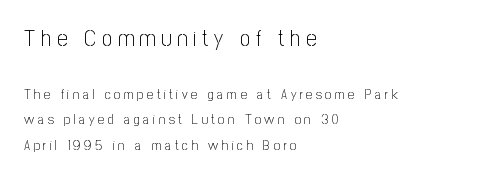
Inter-character spacing is expanded well beyond the font's built-in metrics. The specimen omits any rule beneath the text block's lines. A typesetter would mark this as roman, not italic. The paragraph shown leans on its left margin. A quiet, ordinary-to-light weight characterises the typeface. Size contrast runs from large at the top to small at the bottom.
